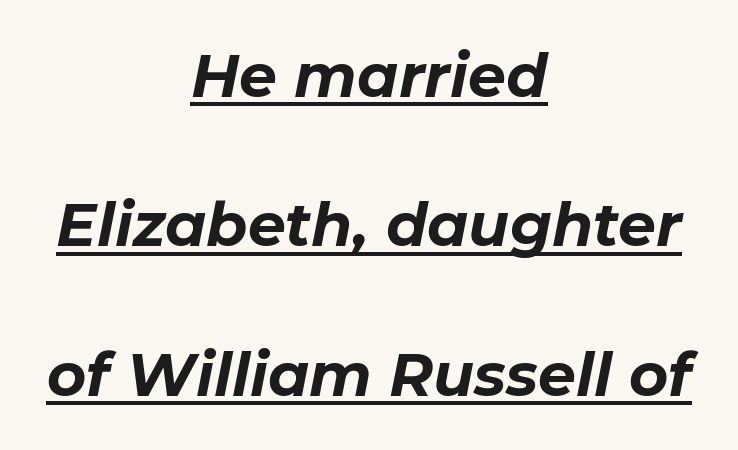
The image shows 60 px bold type, italic (leaning right); set centered, loose line spacing (2.49x), normal letter spacing, underlined; low stroke contrast and a medium x-height.
